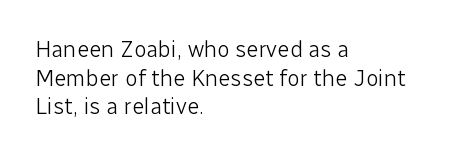
The image shows 23 px text type, upright; set left-aligned, line spacing 1.24x, normal letter spacing, not underlined.
